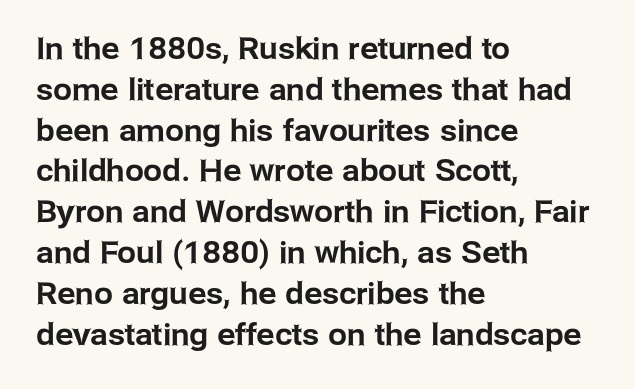
The image shows 30 px sans-serif type, upright; set left-aligned, normal line spacing (1.36x), normal letter spacing, not underlined; low stroke contrast and a medium x-height.
